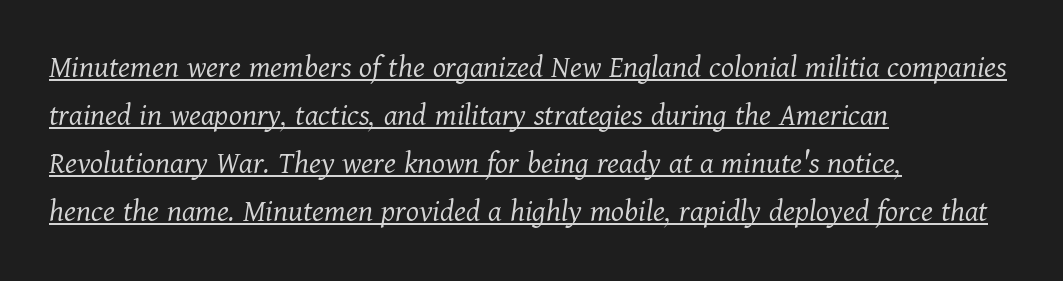
Q: Is the text bold? A: No.
Q: Is the text italic (slanted)? A: Yes, it leans right by about 11 degrees.
Q: Is the typeface a serif or a sans-serif typeface? A: Serif.
Q: Is the text underlined? A: Yes.
Q: How is the paragraph aligned? A: Left-aligned.
Q: Is the spacing between letters normal or unusually wide? A: Normal.
Q: Is the spacing between lines tight, normal or loose? A: Normal.
Q: Width (condensed, normal, or wide)? A: Normal.
Q: Stroke contrast? A: Medium.
Q: x-height? A: Medium.
Q: Monospaced? A: No.
